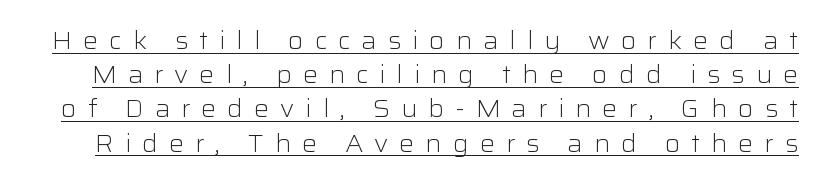
Q: Is the text bold? A: No.
Q: Is the text italic (slanted)? A: No, it is upright.
Q: Is the text underlined? A: Yes.
Q: Is the spacing between letters normal or unusually wide? A: Unusually wide.
Q: Is the spacing between lines tight, normal or loose? A: Normal.
